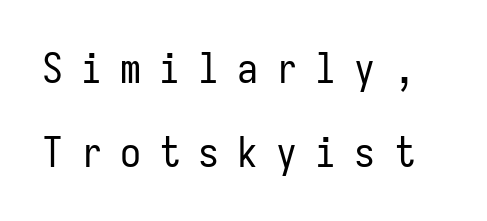
The letters are spread apart with noticeably loose tracking. The font is comparable to plain body text, perhaps lighter. The block of text is sparse from top to bottom, with ample space between rows. The baseline area is clear. The face used here is a sans, in the tradition of grotesques and geometrics. Note the uniform advance width — an 'i' takes as much space as an 'm'.
